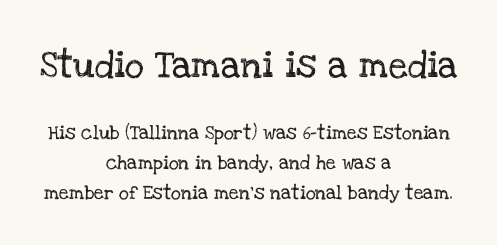
The image shows 27 px text type, upright; set centered, loose line spacing (2.15x), normal letter spacing, not underlined; the first (top) block is 1.93x larger.
